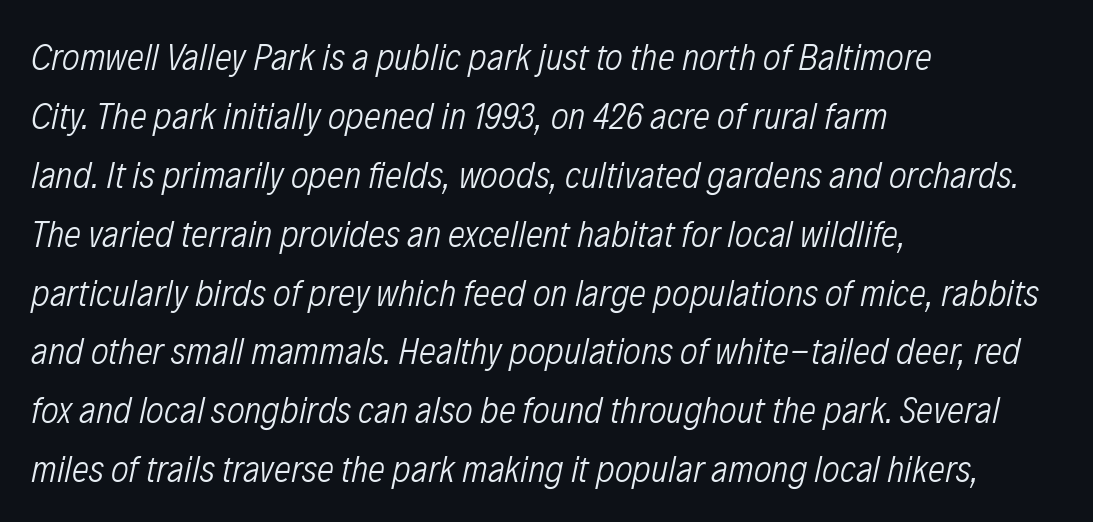
Q: Is the text bold? A: No.
Q: Is the text italic (slanted)? A: Yes, it leans right by about 12 degrees.
Q: Is the text underlined? A: No.
Q: How is the paragraph aligned? A: Left-aligned.
Q: Is the spacing between letters normal or unusually wide? A: Normal.
Q: Is the spacing between lines tight, normal or loose? A: Normal.
Q: Width (condensed, normal, or wide)? A: Condensed.
Q: Stroke contrast? A: Low.
Q: x-height? A: Medium.
Q: Monospaced? A: No.
